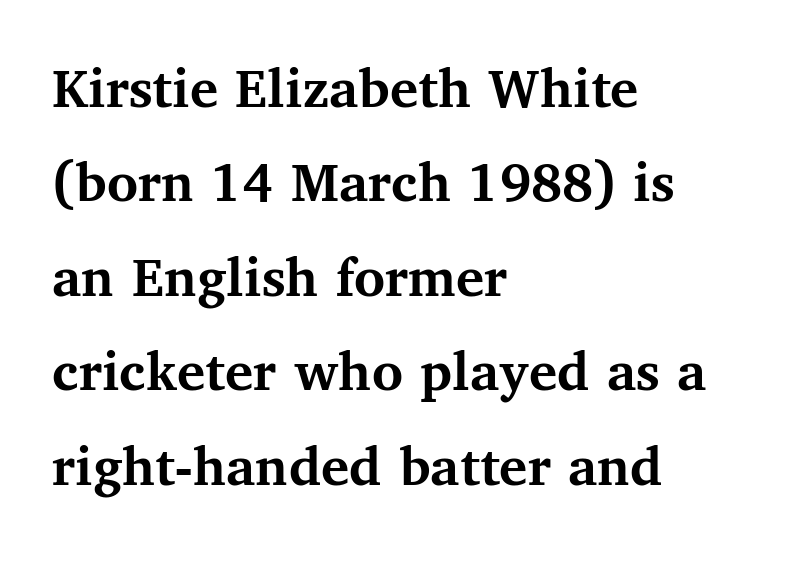
Q: Is the text bold? A: Yes.
Q: Is the text italic (slanted)? A: No, it is upright.
Q: Is the typeface a serif or a sans-serif typeface? A: Serif.
Q: Is the text underlined? A: No.
Q: How is the paragraph aligned? A: Left-aligned.
Q: Is the spacing between letters normal or unusually wide? A: Normal.
Q: Is the spacing between lines tight, normal or loose? A: Normal.
Q: Width (condensed, normal, or wide)? A: Normal.
Q: Stroke contrast? A: Medium.
Q: x-height? A: Medium.
Q: Monospaced? A: No.
